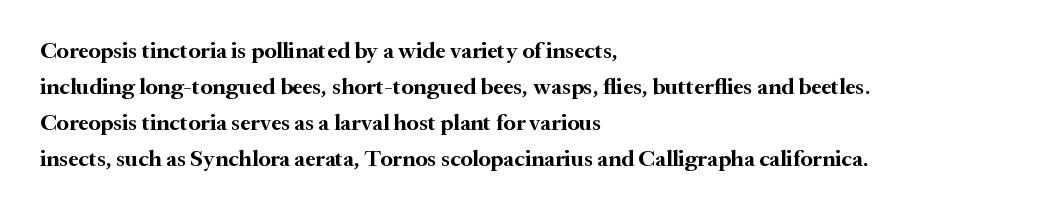
The line-height multiplier appears to be the usual default. Plain, unruled lines of type. The type is set solid horizontally, with unmodified tracking. Horizontal alignment here is leftward, the default for most running prose. Does the weight exceed regular? Yes, all the way to bold.
